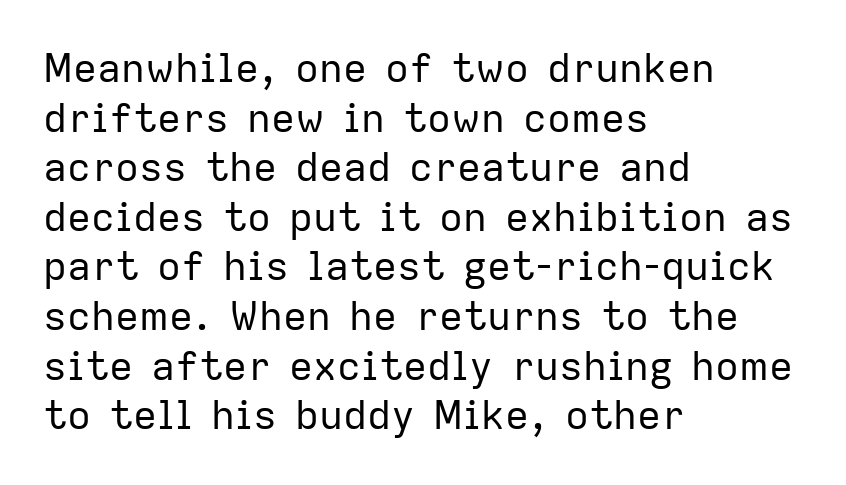
The image shows 40 px regular-weight sans-serif type, upright; set left-aligned, line spacing 1.24x, normal letter spacing, not underlined; low stroke contrast and a medium x-height.
